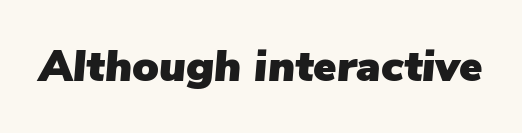
Q: Is the text italic (slanted)? A: Yes, it leans right by about 5 degrees.
Q: Is the text underlined? A: No.
Q: Is the spacing between letters normal or unusually wide? A: Normal.
Q: Width (condensed, normal, or wide)? A: Normal.
Q: Stroke contrast? A: Low.
Q: x-height? A: Medium.
Q: Monospaced? A: No.
